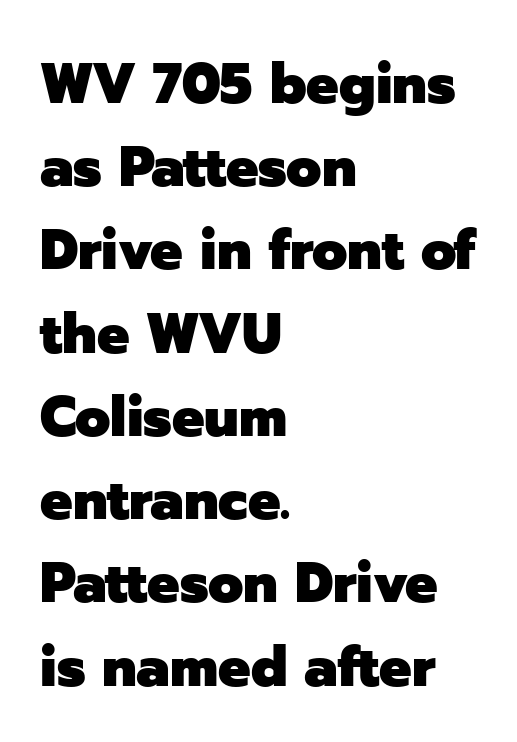
This rendering uses left alignment, leaving the right contour irregular. Vertically, the passage feels balanced, rows spaced as you'd expect. Nothing sits at the stroke ends, so this counts as sans-serif. The passage shown is typed in a proportional face where columns would drift.
